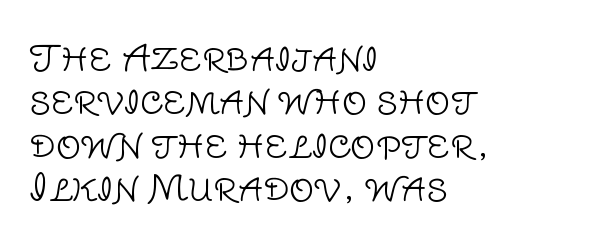
Q: Is the text bold? A: No.
Q: Is the text italic (slanted)? A: Yes.
Q: Is the typeface a serif or a sans-serif typeface? A: Sans-serif.
Q: Is the text underlined? A: No.
Q: How is the paragraph aligned? A: Left-aligned.
Q: Is the spacing between letters normal or unusually wide? A: Normal.
Q: Width (condensed, normal, or wide)? A: Normal.
Q: Stroke contrast? A: Low.
Q: x-height? A: Large.
Q: Monospaced? A: No.
